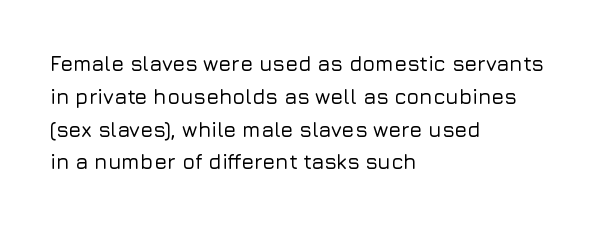
Q: Is the text italic (slanted)? A: No, it is upright.
Q: Is the text underlined? A: No.
Q: How is the paragraph aligned? A: Left-aligned.
Q: Is the spacing between letters normal or unusually wide? A: Normal.
Q: Is the spacing between lines tight, normal or loose? A: Normal.
